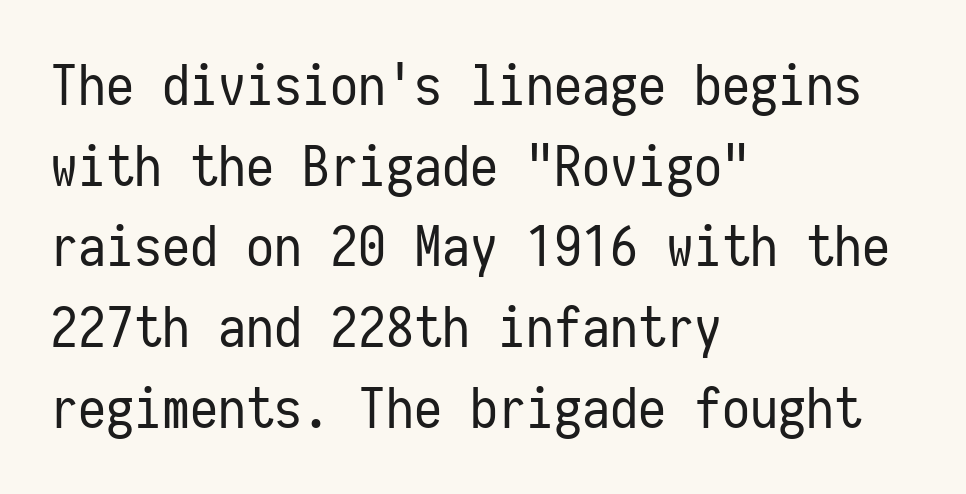
The image shows 56 px regular-weight, condensed sans-serif type, upright, monospaced; set left-aligned, normal line spacing (1.44x), normal letter spacing, not underlined; low stroke contrast and a medium x-height.
